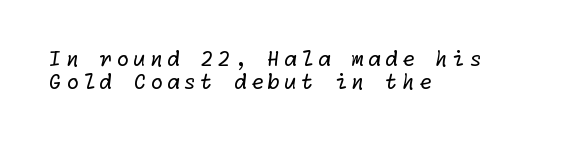
The image shows 21 px text type; set left-aligned, tight line spacing (1.1x), not underlined.
